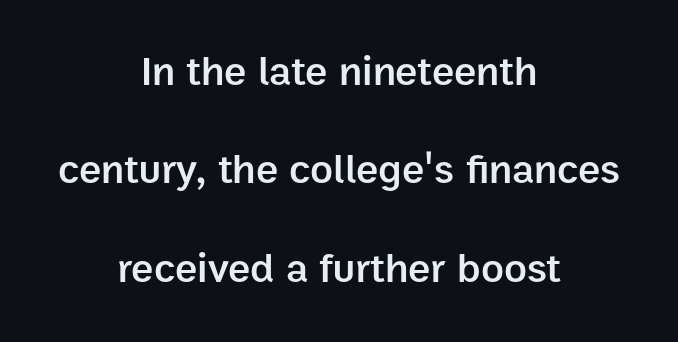
{"serif": "no", "italic": "no", "bold": "semi", "weight": "semibold", "width": "normal", "stroke_contrast": "low", "x_height": "medium", "monospaced": "no", "underline": "no", "align": "center", "line_spacing": "loose", "line_spacing_ratio": 2.34, "letter_spacing": "normal", "letter_spacing_em": 0.0, "glyph_px": 42}
